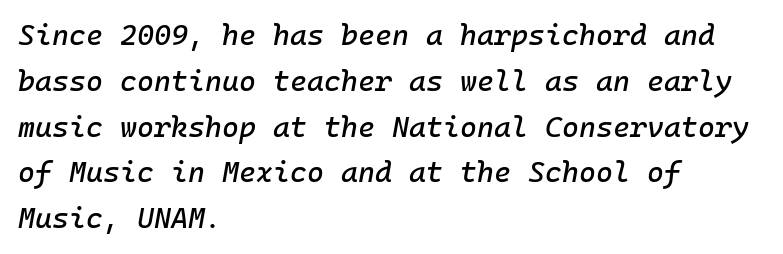
{"italic": "yes", "lean": "right", "slant_degrees": 10, "width": "normal", "stroke_contrast": "low", "x_height": "medium", "underline": "no", "align": "left", "line_spacing": "normal", "line_spacing_ratio": 1.58, "letter_spacing": "normal", "letter_spacing_em": 0.0, "glyph_px": 29}
